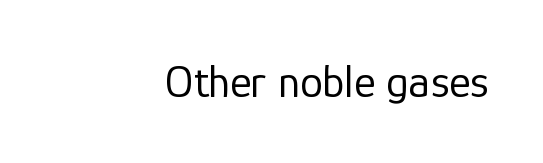
The image shows 46 px regular-weight sans-serif type, upright; set right-aligned, normal letter spacing, not underlined; low stroke contrast and a medium x-height.
